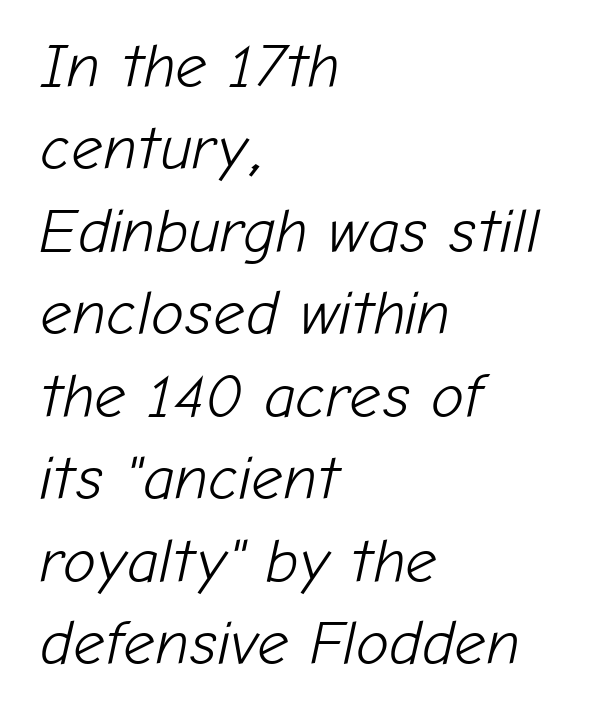
Q: Is the text bold? A: No.
Q: Is the text italic (slanted)? A: Yes, it leans right by about 12 degrees.
Q: Is the text underlined? A: No.
Q: How is the paragraph aligned? A: Left-aligned.
Q: Is the spacing between letters normal or unusually wide? A: Normal.
Q: Is the spacing between lines tight, normal or loose? A: Normal.
Q: Width (condensed, normal, or wide)? A: Normal.
Q: Stroke contrast? A: Low.
Q: x-height? A: Medium.
Q: Monospaced? A: No.
